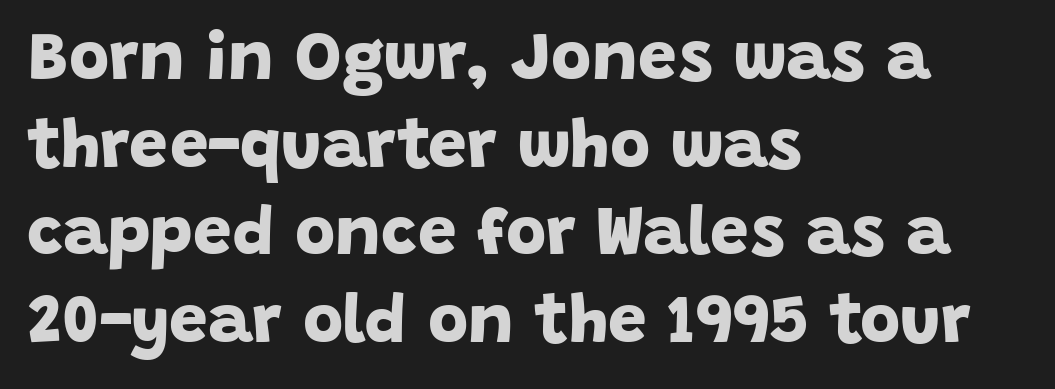
Q: Is the text bold? A: Yes.
Q: Is the typeface a serif or a sans-serif typeface? A: Sans-serif.
Q: Is the text underlined? A: No.
Q: How is the paragraph aligned? A: Left-aligned.
Q: Is the spacing between letters normal or unusually wide? A: Normal.
Q: Is the spacing between lines tight, normal or loose? A: Normal.
Q: Width (condensed, normal, or wide)? A: Normal.
Q: Stroke contrast? A: Low.
Q: x-height? A: Large.
Q: Monospaced? A: No.
